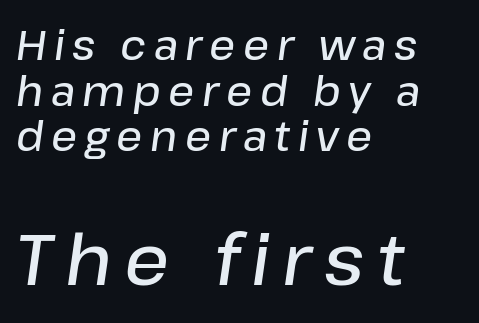
You could not count columns in this text — the font is proportionally spaced. The area under the type is left untouched. In terms of posture, this sample is oblique. Which of the two is more prominent by size? The second, at the bottom. Leading is clearly below the norm, producing a dense column. In terms of weight, the rendering is demibold, just under bold.
